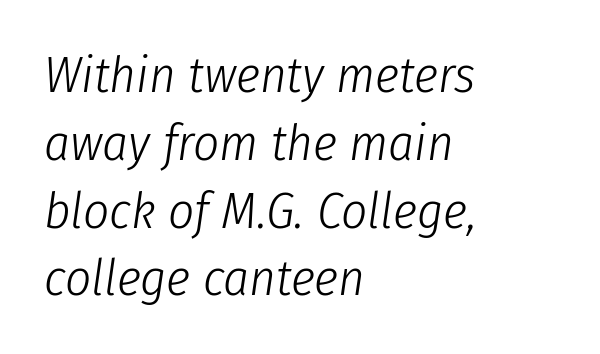
The image shows 51 px light, condensed type, italic (leaning right); set left-aligned, normal line spacing (1.33x), normal letter spacing, not underlined; low stroke contrast and a medium x-height.
